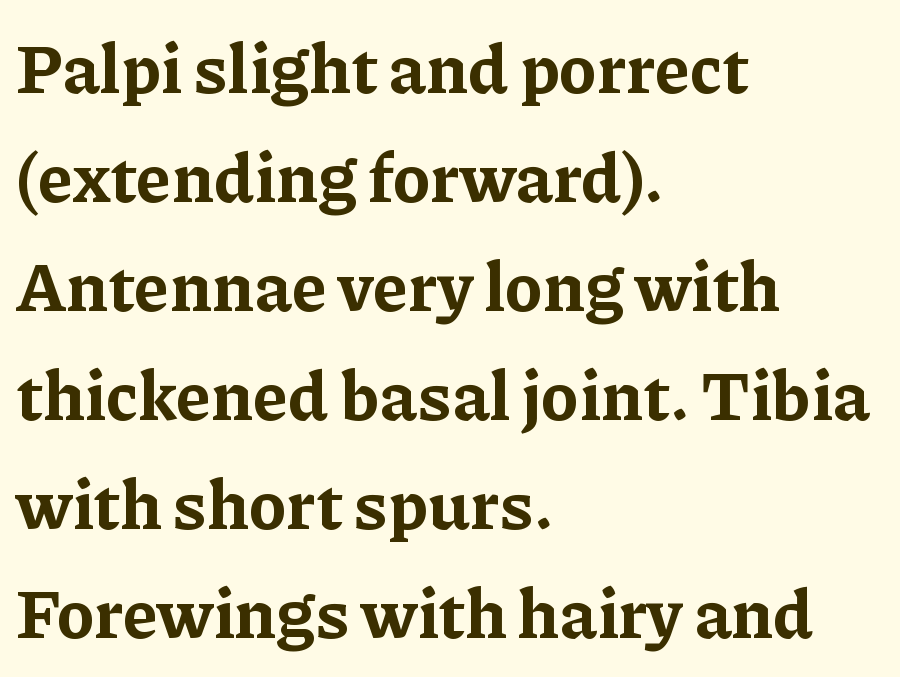
{"serif": "yes", "italic": "no", "bold": "yes", "weight": "bold", "width": "normal", "stroke_contrast": "low", "x_height": "medium", "monospaced": "no", "underline": "no", "align": "left", "line_spacing": "normal", "line_spacing_ratio": 1.58, "letter_spacing": "normal", "letter_spacing_em": 0.0, "glyph_px": 69}
